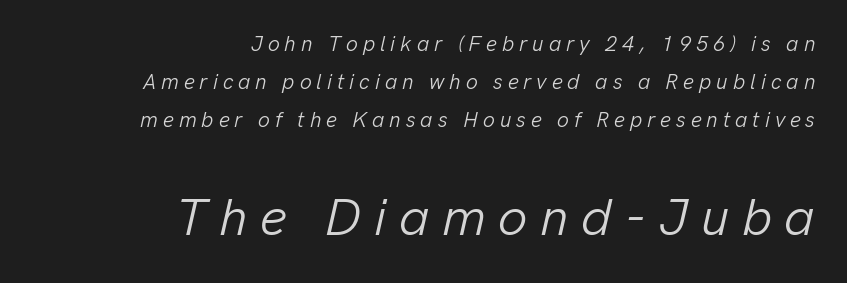
{"italic": "yes", "lean": "right", "slant_degrees": 13, "bold": "no", "weight": "light", "width": "normal", "stroke_contrast": "low", "x_height": "medium", "monospaced": "no", "underline": "no", "align": "right", "line_spacing_ratio": 1.81, "letter_spacing": "wide", "letter_spacing_em": 0.24, "larger_block": "second", "size_ratio": 2.48, "glyph_px": 52}
